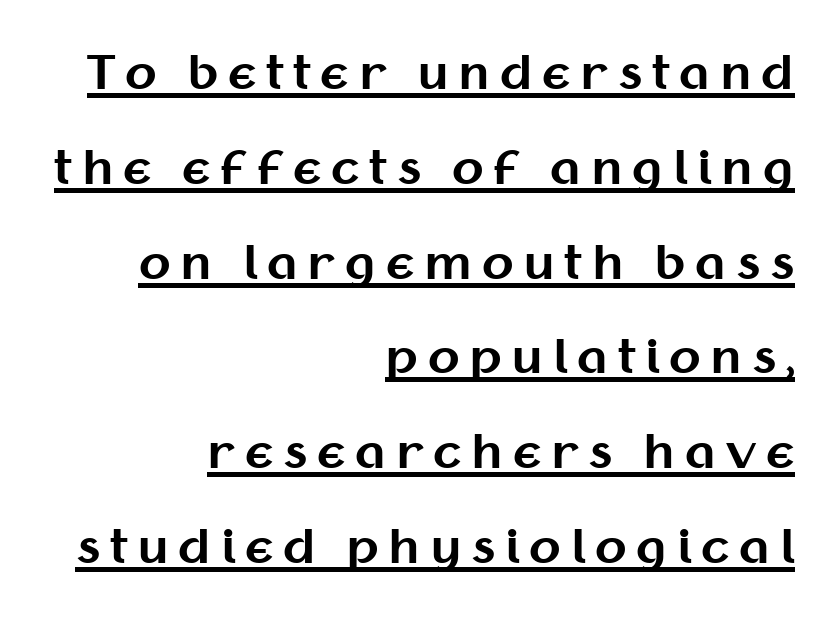
Caption: lettering with a line underneath. A typesetter would mark this as roman, not italic. This sample uses expanded letter spacing, leaving extra air between glyphs. Serif or sans? Sans — the stroke terminals are bare. The compositor pushed each line to the right boundary.
